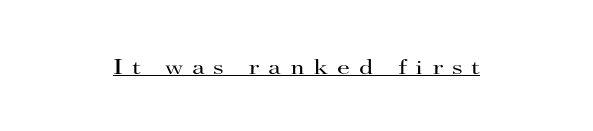
{"italic": "no", "bold": "no", "underline": "yes", "letter_spacing": "wide", "letter_spacing_em": 0.41, "glyph_px": 21}
